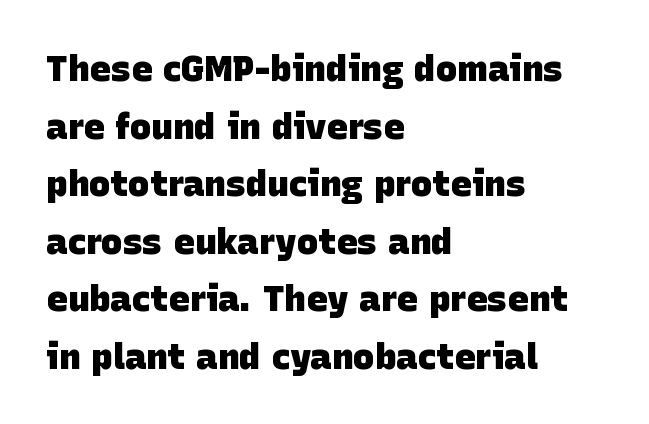
The image shows 36 px heavy sans-serif type; set left-aligned, normal line spacing (1.6x), normal letter spacing, not underlined; low stroke contrast and a large x-height.
